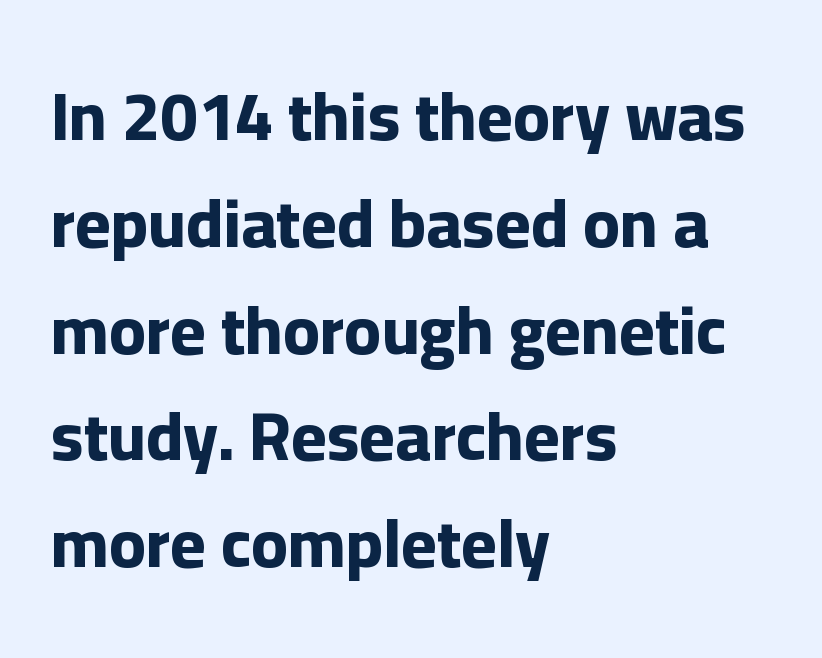
The image shows 68 px bold sans-serif type, upright; set left-aligned, normal line spacing (1.57x), normal letter spacing, not underlined; low stroke contrast and a medium x-height.
